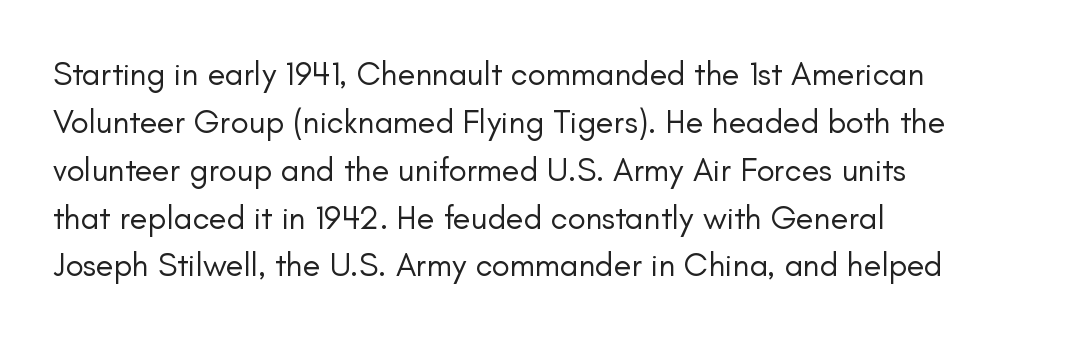
The image shows 33 px regular-weight sans-serif type, upright; set left-aligned, normal line spacing (1.45x), normal letter spacing, not underlined; low stroke contrast and a small x-height.
